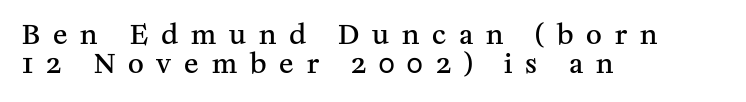
Teacher's note: observe the even left margin — that is flush-left alignment. The designer dialed line spacing down below the default. Rule under the text: the space is simply empty. Notice the strokes are somewhat thickened but not fully heavy: this is a semibold.
